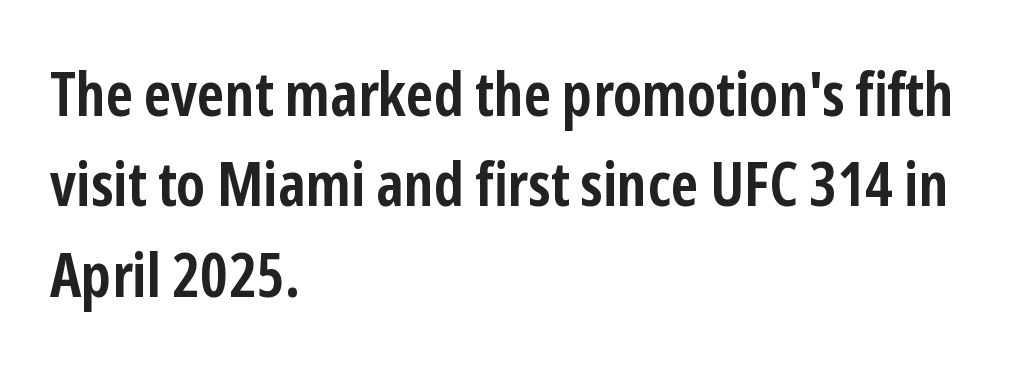
The image shows 61 px semibold, condensed sans-serif type, upright; set left-aligned, normal line spacing (1.48x), normal letter spacing, not underlined; low stroke contrast and a medium x-height.
